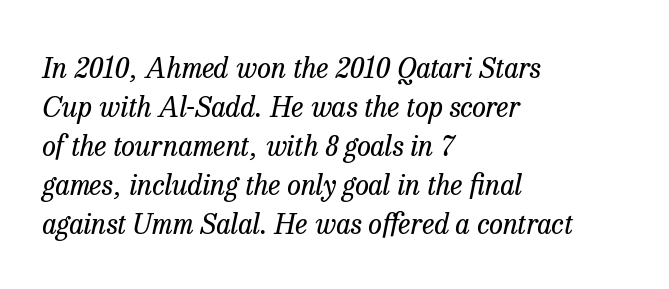
{"serif": "yes", "italic": "yes", "lean": "right", "slant_degrees": 13, "bold": "no", "weight": "regular", "width": "normal", "stroke_contrast": "low", "x_height": "medium", "monospaced": "no", "underline": "no", "align": "left", "line_spacing": "normal", "line_spacing_ratio": 1.39, "letter_spacing": "normal", "letter_spacing_em": 0.0, "glyph_px": 28}
